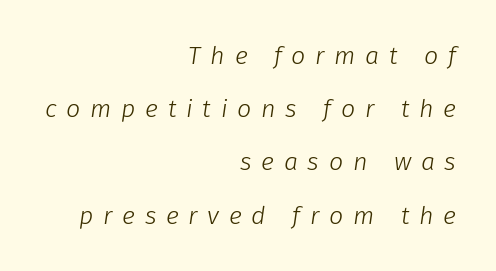
Q: Is the text bold? A: No.
Q: Is the text italic (slanted)? A: Yes, it leans right by about 8 degrees.
Q: Is the text underlined? A: No.
Q: How is the paragraph aligned? A: Right-aligned.
Q: Is the spacing between letters normal or unusually wide? A: Unusually wide.
Q: Is the spacing between lines tight, normal or loose? A: Loose.
